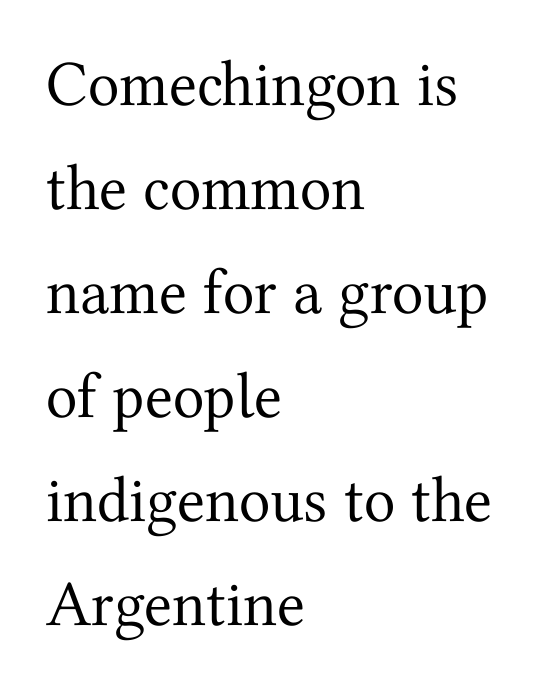
The axis of the letterforms is exactly vertical. Weight class: somewhere from thin through regular. A typesetter would call this proportional, since set widths differ per character. The designer went with a serif here, giving each stem small feet. A clean baseline with only descenders dipping below it. Nobody touched the tracking dial on this one.
